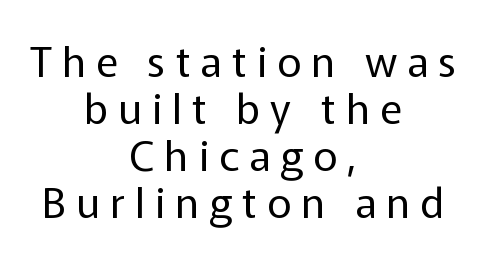
Horizontal bands of white between lines are thin slivers. You can tell it's not italic because the verticals are truly vertical. Spacing verdict: proportional, widths tailored to each character. A typesetter would label this face a sans.
